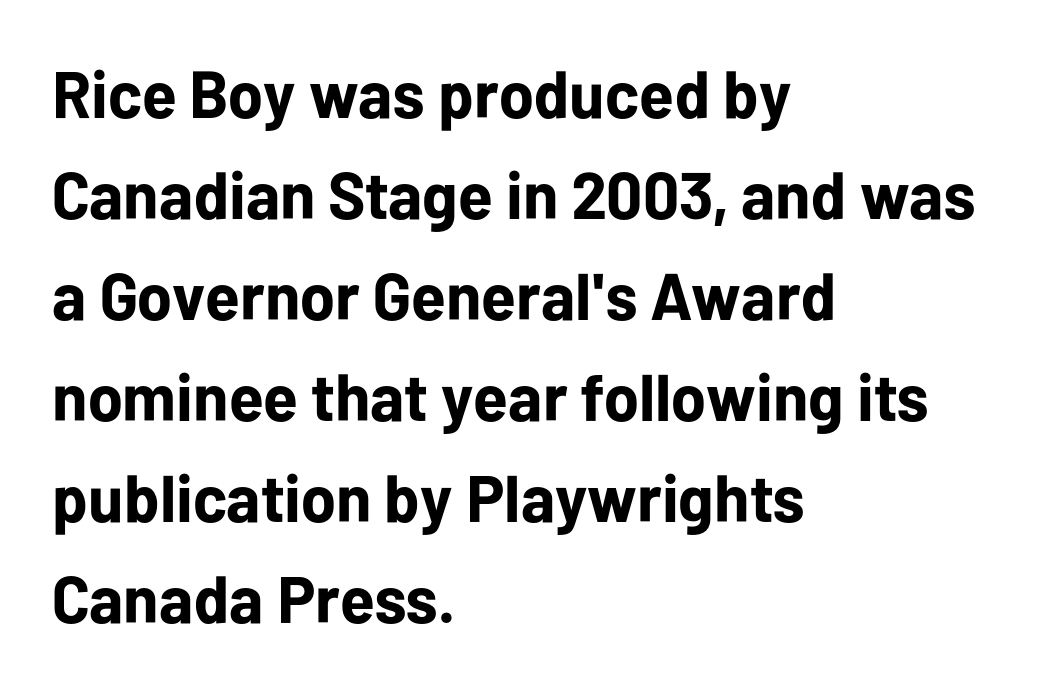
Rendered with straight, roman letterforms. Nope, no serifs anywhere on these letters. No extra tracking has been applied to these lines. Letters rest on an invisible, unmarked baseline. Notice how descenders clear the ascenders below comfortably — that's standard leading. The text block is weighted toward the left margin, trailing off unevenly rightward.
